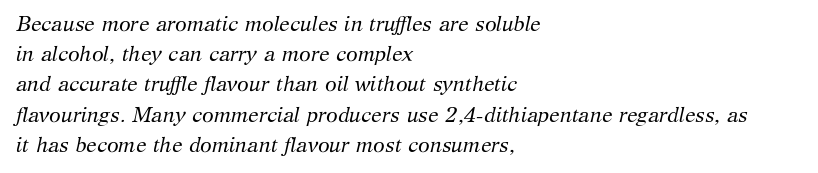
The image shows 21 px text type, italic (leaning right); set left-aligned, normal line spacing (1.44x), normal letter spacing, not underlined.
